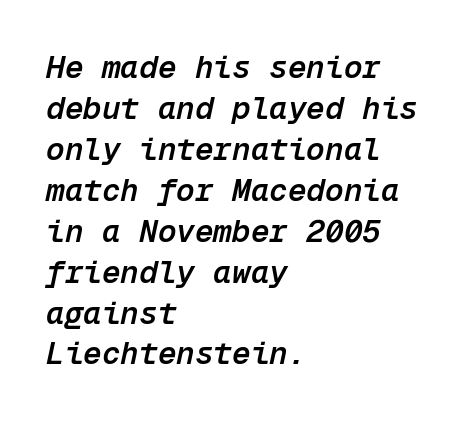
This sample has the even, mechanical cadence of fixed-width lettering. Check under the words: just untouched page. The passage shown stacks its lines at a standard gap. As a designer I'd log this as weight 600, semibold. If you drew a line through each stem, it would be angled. Line beginnings align vertically; line endings do not.
